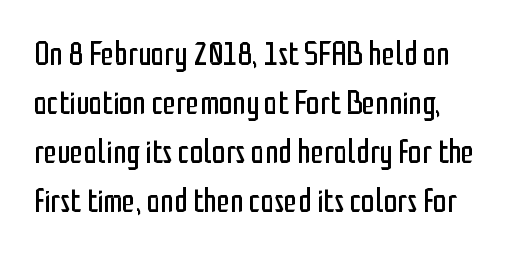
The image shows 34 px regular-weight, condensed sans-serif type, upright; set normal line spacing (1.44x), normal letter spacing, not underlined; low stroke contrast and a medium x-height.
